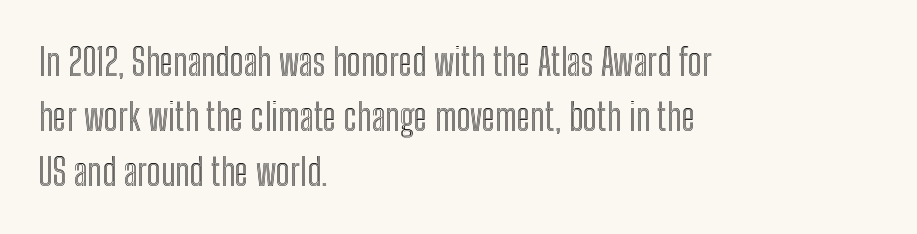
Q: Is the text italic (slanted)? A: No, it is upright.
Q: Is the text underlined? A: No.
Q: How is the paragraph aligned? A: Left-aligned.
Q: Is the spacing between letters normal or unusually wide? A: Normal.
Q: Is the spacing between lines tight, normal or loose? A: Normal.
Q: Width (condensed, normal, or wide)? A: Condensed.
Q: x-height? A: Medium.
Q: Monospaced? A: No.
